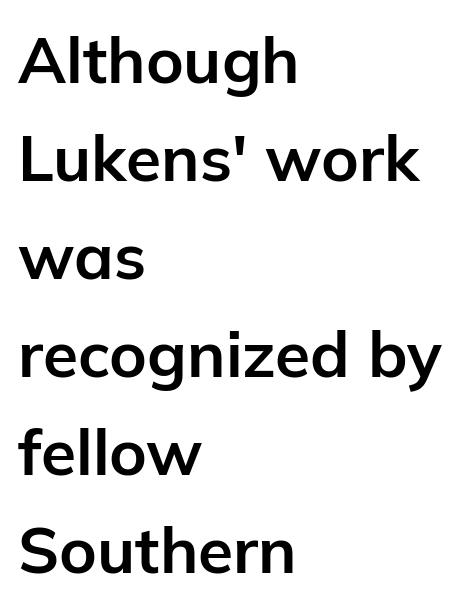
The image shows 64 px bold sans-serif type, upright; set left-aligned, normal line spacing (1.53x), normal letter spacing, not underlined; low stroke contrast and a medium x-height.
